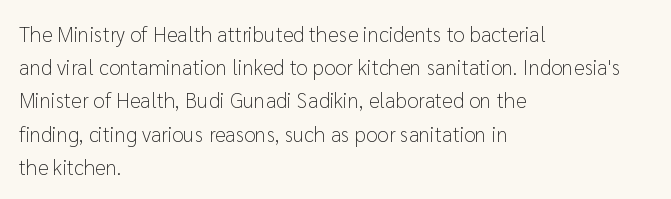
The face looks like a standard text weight, possibly lighter. Short and long lines alike share a common starting point at left. Vertically, the passage feels balanced, rows spaced as you'd expect. A bare baseline throughout the passage. Here the glyphs are tracked normally, forming tight word shapes.
